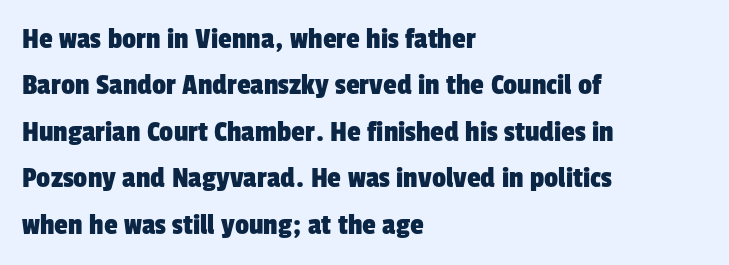
{"serif": "no", "width": "condensed", "stroke_contrast": "low", "x_height": "medium", "monospaced": "no", "underline": "no", "align": "left", "line_spacing": "normal", "line_spacing_ratio": 1.5, "letter_spacing": "normal", "letter_spacing_em": 0.0, "glyph_px": 31}
